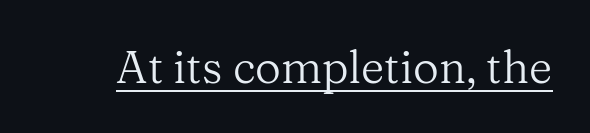
A typographer would call this underscored text. The typeface has the unassuming heft of standard copy or less. A serif font was chosen for this passage. Each letter keeps its own natural width here, so spacing adapts to shape. Short note: letters normally spaced. A roman cut, with each character standing at attention.
